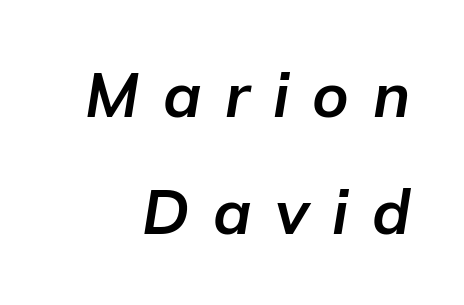
The image shows 62 px bold type, italic (leaning right); set line spacing 1.89x, unusually wide letter spacing (+0.38 em), not underlined; low stroke contrast and a medium x-height.
